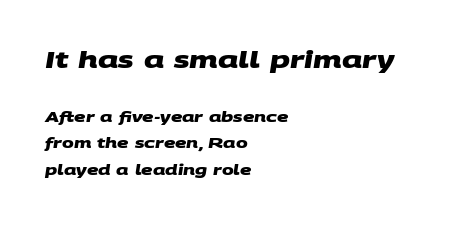
The image shows 23 px bold type; set left-aligned, loose line spacing (1.92x), normal letter spacing, not underlined; the first (top) block is 1.64x larger.
